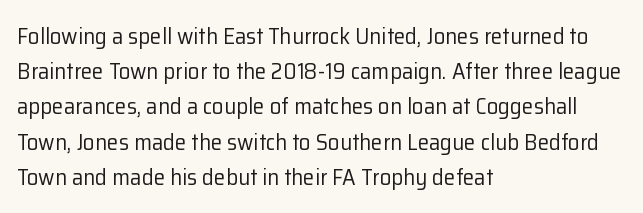
Q: Is the text bold? A: No.
Q: Is the text italic (slanted)? A: No, it is upright.
Q: Is the text underlined? A: No.
Q: How is the paragraph aligned? A: Left-aligned.
Q: Is the spacing between letters normal or unusually wide? A: Normal.
Q: Is the spacing between lines tight, normal or loose? A: Normal.
